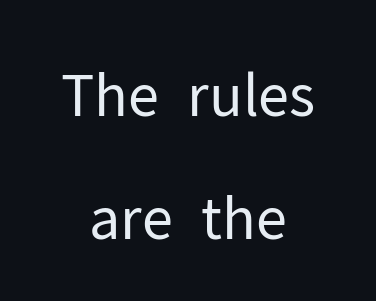
{"serif": "no", "italic": "no", "bold": "no", "weight": "regular", "width": "normal", "stroke_contrast": "low", "x_height": "medium", "monospaced": "no", "underline": "no", "align": "center", "line_spacing": "loose", "line_spacing_ratio": 2.15, "letter_spacing": "normal", "letter_spacing_em": 0.0, "glyph_px": 57}
